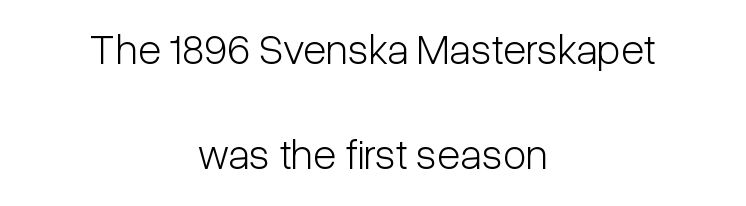
{"serif": "no", "italic": "no", "bold": "no", "weight": "light", "width": "condensed", "stroke_contrast": "low", "x_height": "medium", "monospaced": "no", "underline": "no", "align": "center", "line_spacing": "loose", "line_spacing_ratio": 2.44, "letter_spacing": "normal", "letter_spacing_em": 0.0, "glyph_px": 43}
